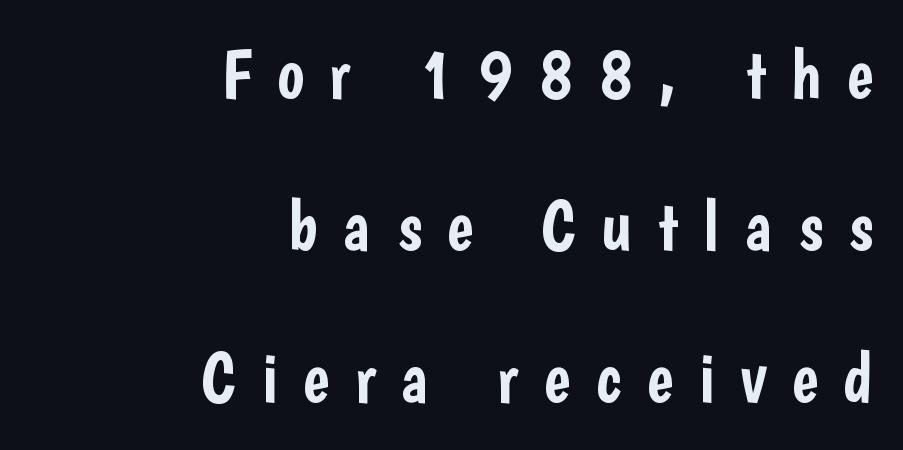
{"serif": "no", "italic": "no", "width": "condensed", "stroke_contrast": "low", "x_height": "medium", "monospaced": "no", "underline": "no", "align": "right", "line_spacing": "loose", "line_spacing_ratio": 2.11, "letter_spacing": "wide", "letter_spacing_em": 0.35, "glyph_px": 72}
